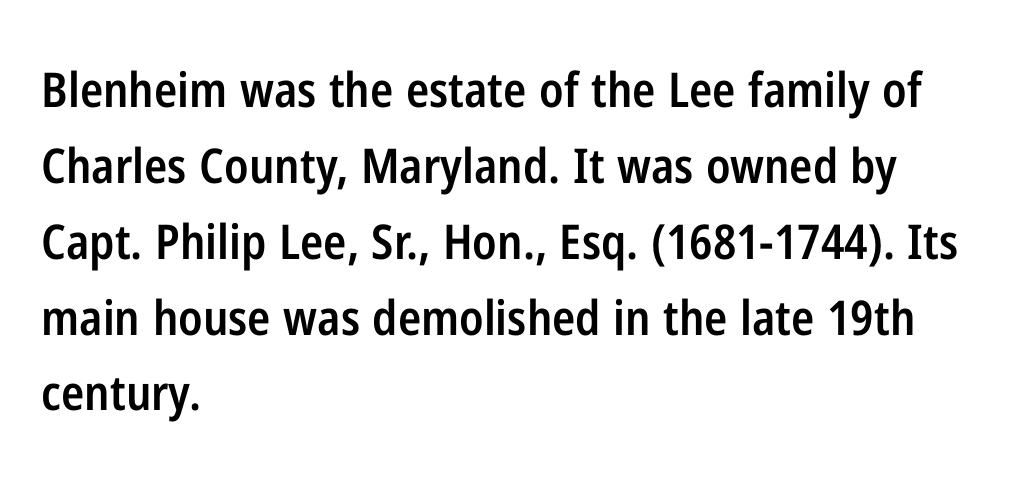
The image shows 48 px semibold, condensed sans-serif type, upright; set left-aligned, normal line spacing (1.58x), normal letter spacing, not underlined; low stroke contrast and a medium x-height.
